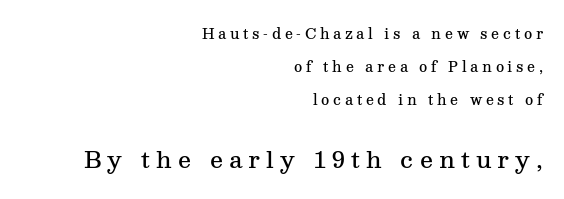
The image shows 23 px text type, upright; set right-aligned, loose line spacing (2.36x), unusually wide letter spacing (+0.26 em), not underlined; the second (bottom) block is 1.64x larger.
